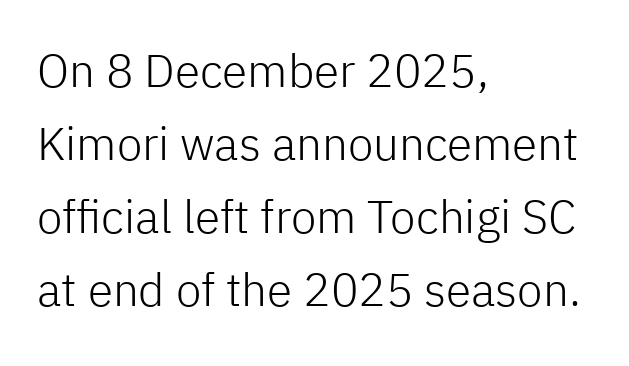
Q: Is the text bold? A: No.
Q: Is the text italic (slanted)? A: No, it is upright.
Q: Is the typeface a serif or a sans-serif typeface? A: Sans-serif.
Q: Is the text underlined? A: No.
Q: How is the paragraph aligned? A: Left-aligned.
Q: Is the spacing between letters normal or unusually wide? A: Normal.
Q: Is the spacing between lines tight, normal or loose? A: Normal.
Q: Width (condensed, normal, or wide)? A: Normal.
Q: Stroke contrast? A: Low.
Q: x-height? A: Medium.
Q: Monospaced? A: No.
